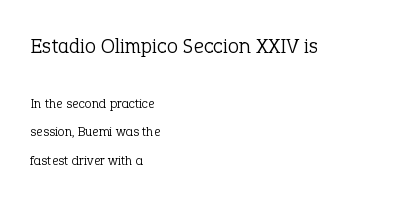
Q: Is the text bold? A: No.
Q: Is the text italic (slanted)? A: No, it is upright.
Q: Is the text underlined? A: No.
Q: How is the paragraph aligned? A: Left-aligned.
Q: Is the spacing between letters normal or unusually wide? A: Normal.
Q: Is the spacing between lines tight, normal or loose? A: Loose.
Q: Which block of text is set in a larger size, the first (top) or the second (bottom)? A: The first (top) one.
